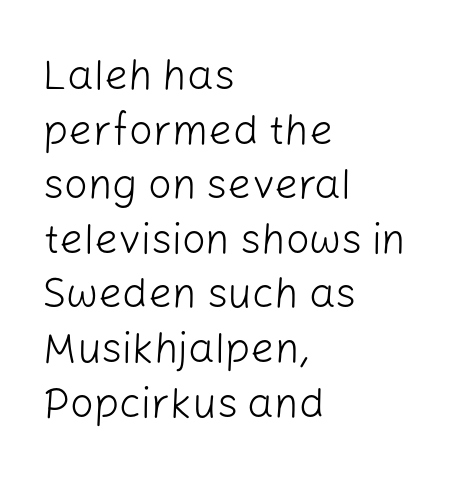
The image shows 42 px light sans-serif type, upright; set left-aligned, normal line spacing (1.3x), normal letter spacing, not underlined; low stroke contrast and a medium x-height.
